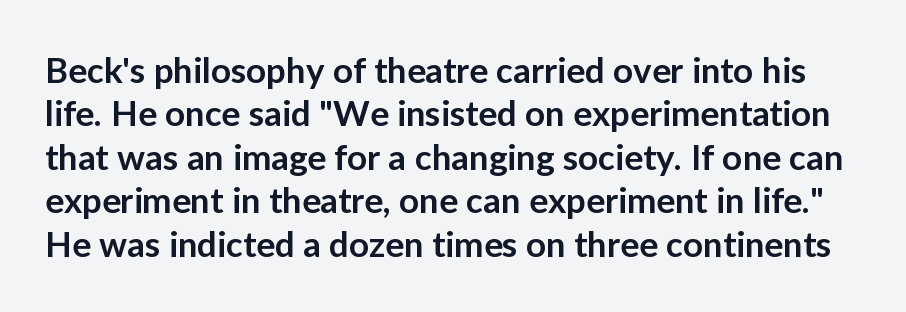
The image shows 35 px semibold sans-serif type, upright; set line spacing 1.24x, normal letter spacing, not underlined; low stroke contrast and a medium x-height.
